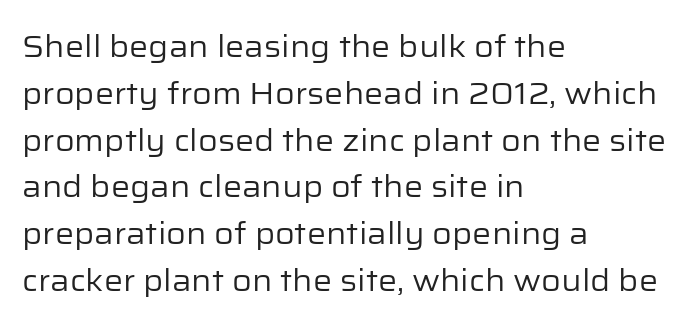
{"serif": "no", "italic": "no", "bold": "no", "weight": "regular", "width": "normal", "stroke_contrast": "low", "x_height": "medium", "monospaced": "no", "underline": "no", "align": "left", "line_spacing": "normal", "line_spacing_ratio": 1.56, "letter_spacing": "normal", "letter_spacing_em": 0.0, "glyph_px": 30}
